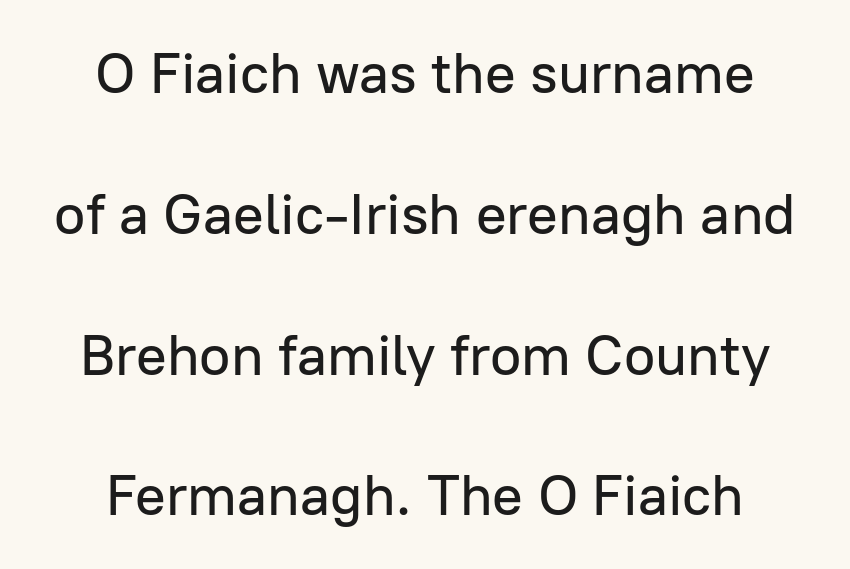
{"serif": "no", "italic": "no", "width": "normal", "stroke_contrast": "low", "x_height": "medium", "monospaced": "no", "underline": "no", "line_spacing": "loose", "line_spacing_ratio": 2.47, "letter_spacing": "normal", "letter_spacing_em": 0.0, "glyph_px": 57}
